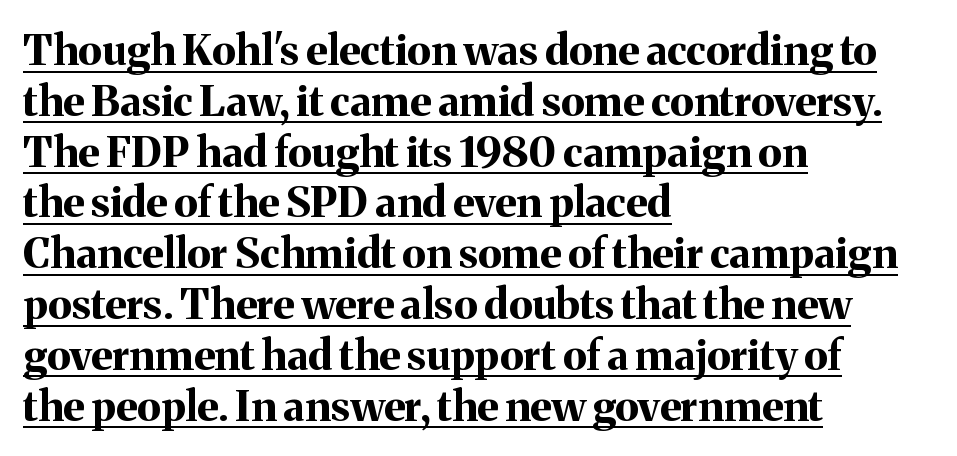
Strokes here are thick enough to call this a true bold. Horizontally, the lines are justified to the leading edge only. A typesetter would label this face a serif. Character widths vary here, with narrow letters taking less room than wide ones. Standard letterfit; no display-style spreading of the glyphs.
